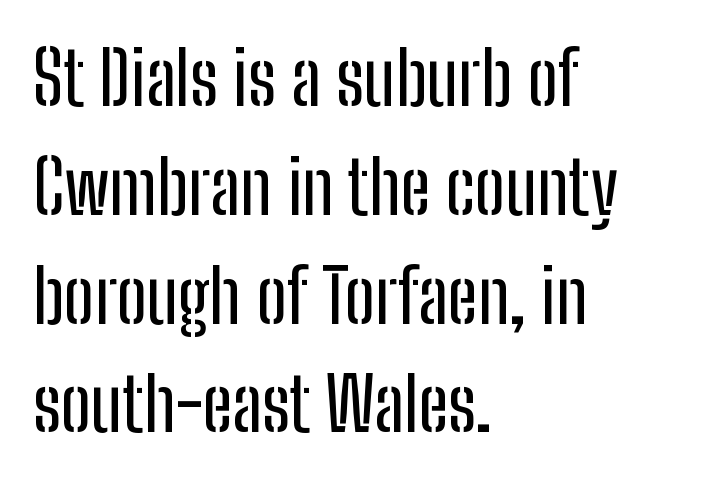
{"serif": "no", "italic": "no", "width": "condensed", "stroke_contrast": "low", "x_height": "medium", "monospaced": "no", "underline": "no", "align": "left", "line_spacing": "normal", "line_spacing_ratio": 1.47, "letter_spacing": "normal", "letter_spacing_em": 0.0, "glyph_px": 74}
